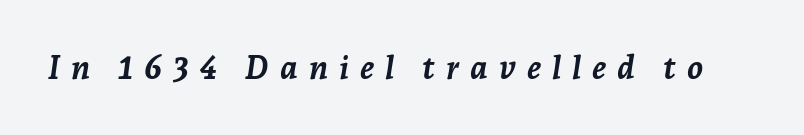
Q: Is the text bold? A: Yes.
Q: Is the text italic (slanted)? A: Yes, it leans right by about 7 degrees.
Q: Is the text underlined? A: No.
Q: Is the spacing between letters normal or unusually wide? A: Unusually wide.
Q: Width (condensed, normal, or wide)? A: Normal.
Q: Stroke contrast? A: Low.
Q: x-height? A: Medium.
Q: Monospaced? A: No.
